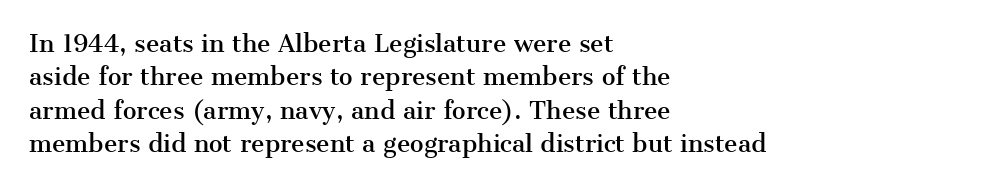
{"italic": "no", "underline": "no", "align": "left", "line_spacing": "normal", "line_spacing_ratio": 1.45, "letter_spacing": "normal", "letter_spacing_em": 0.0, "glyph_px": 23}
